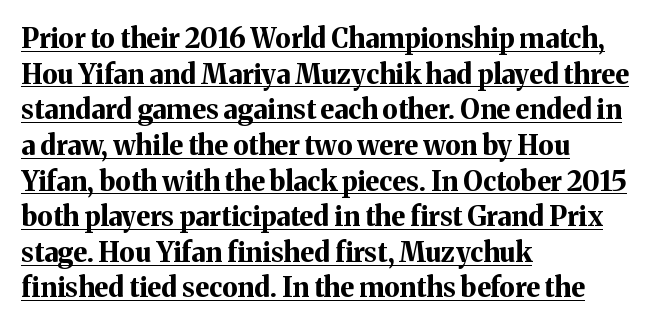
{"italic": "no", "bold": "yes", "underline": "yes", "align": "left", "line_spacing": "normal", "line_spacing_ratio": 1.32, "letter_spacing": "normal", "letter_spacing_em": 0.0, "glyph_px": 27}
